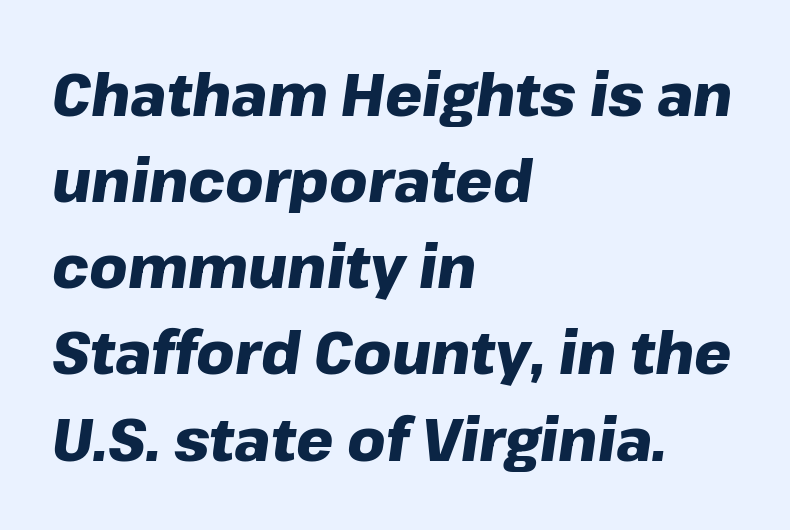
Q: Is the text bold? A: Yes.
Q: Is the text italic (slanted)? A: Yes, it leans right by about 8 degrees.
Q: Is the text underlined? A: No.
Q: How is the paragraph aligned? A: Left-aligned.
Q: Is the spacing between letters normal or unusually wide? A: Normal.
Q: Is the spacing between lines tight, normal or loose? A: Normal.
Q: Width (condensed, normal, or wide)? A: Normal.
Q: Stroke contrast? A: Low.
Q: x-height? A: Medium.
Q: Monospaced? A: No.
